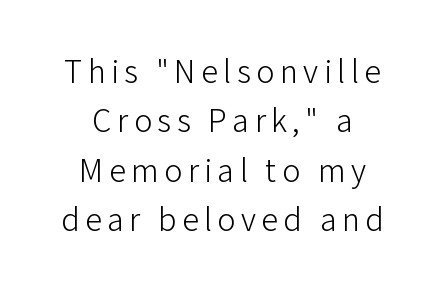
How would I describe the line gaps? Plain and ordinary. Designer's note — italics off, roman on. The font sits on the lighter half of the weight spectrum, regular included. A typesetter would call this proportional, since set widths differ per character.
